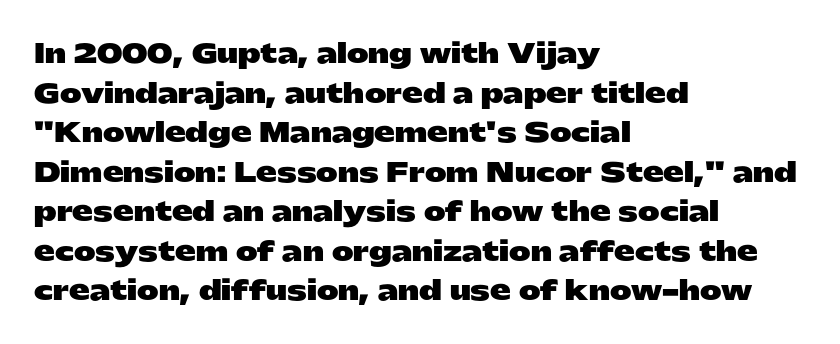
{"italic": "no", "bold": "yes", "underline": "no", "align": "left", "line_spacing": "normal", "line_spacing_ratio": 1.52, "letter_spacing": "normal", "letter_spacing_em": 0.0, "glyph_px": 26}
